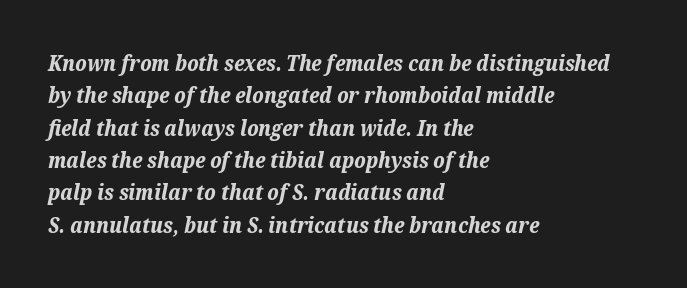
{"italic": "yes", "lean": "right", "slant_degrees": 12, "bold": "yes", "underline": "no", "align": "left", "line_spacing": "normal", "line_spacing_ratio": 1.54, "letter_spacing": "normal", "letter_spacing_em": 0.0, "glyph_px": 21}
